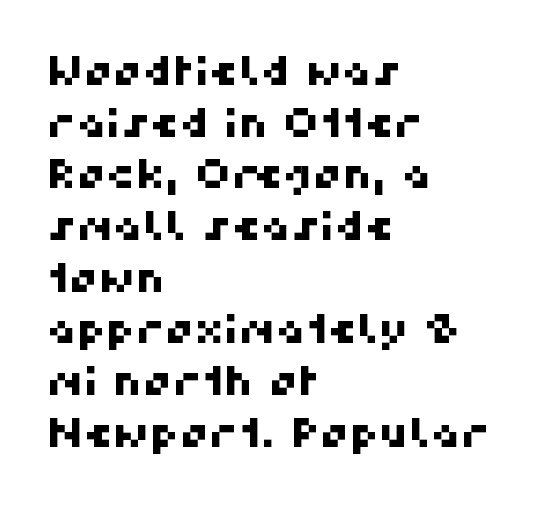
Q: Is the typeface a serif or a sans-serif typeface? A: Sans-serif.
Q: Is the text underlined? A: No.
Q: How is the paragraph aligned? A: Left-aligned.
Q: Is the spacing between letters normal or unusually wide? A: Normal.
Q: Is the spacing between lines tight, normal or loose? A: Normal.
Q: Width (condensed, normal, or wide)? A: Normal.
Q: Stroke contrast? A: High.
Q: x-height? A: Medium.
Q: Monospaced? A: No.
